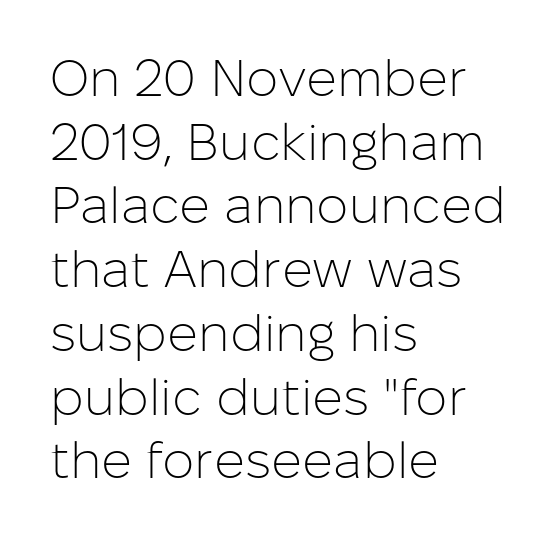
The passage shown is not underscored anywhere. These lines stack with their left ends in a neat column. These glyphs show unthickened strokes, regular width or finer. A sans-serif font was chosen for this passage. Rows of type keep a routine distance in the vertical direction.
